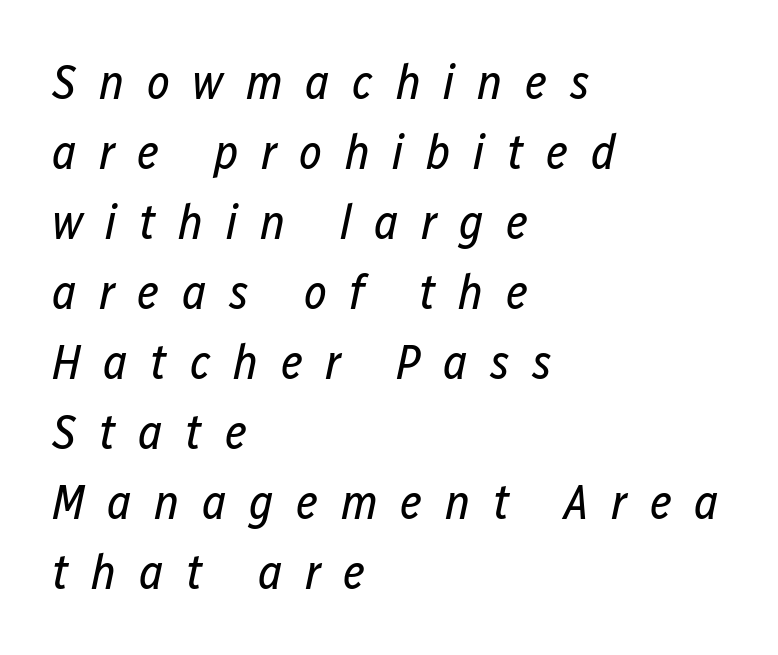
Short note: letters widely spaced. Is the stroke heavy? The answer is a plain regular-or-lighter. Letters rest on an invisible, unmarked baseline. This is oblique type, the kind used for emphasis or titles.
